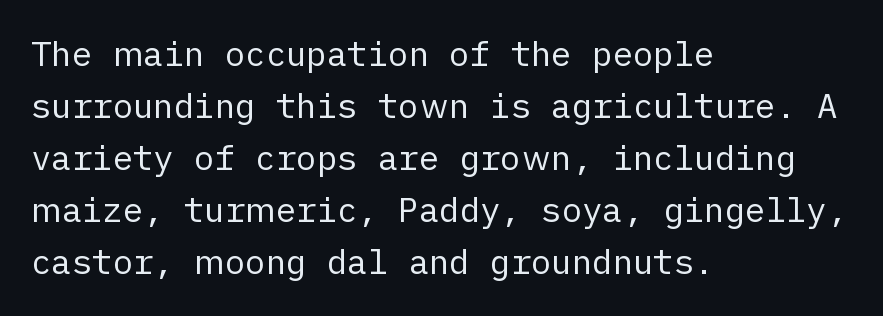
{"serif": "no", "italic": "no", "bold": "no", "weight": "regular", "width": "normal", "stroke_contrast": "low", "x_height": "medium", "underline": "no", "align": "left", "line_spacing": "normal", "line_spacing_ratio": 1.53, "letter_spacing": "normal", "letter_spacing_em": 0.0, "glyph_px": 34}
